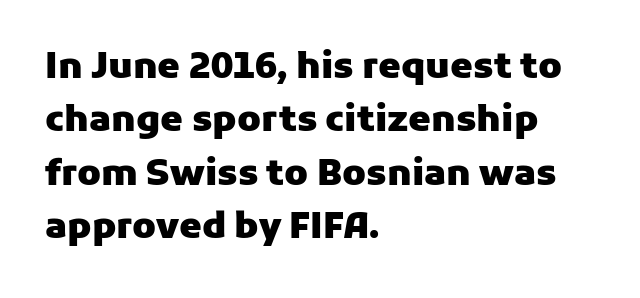
{"serif": "no", "italic": "no", "bold": "yes", "weight": "heavy", "width": "normal", "stroke_contrast": "low", "x_height": "medium", "monospaced": "no", "underline": "no", "align": "left", "line_spacing": "normal", "line_spacing_ratio": 1.48, "letter_spacing": "normal", "letter_spacing_em": 0.0, "glyph_px": 36}
